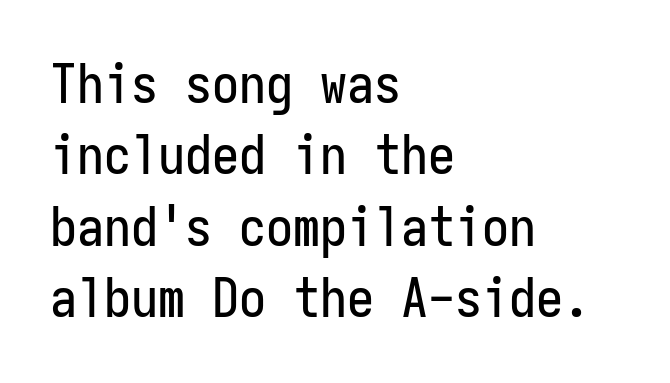
{"serif": "no", "italic": "no", "width": "condensed", "stroke_contrast": "low", "x_height": "medium", "monospaced": "yes", "underline": "no", "align": "left", "line_spacing": "normal", "line_spacing_ratio": 1.32, "letter_spacing": "normal", "letter_spacing_em": 0.0, "glyph_px": 54}
